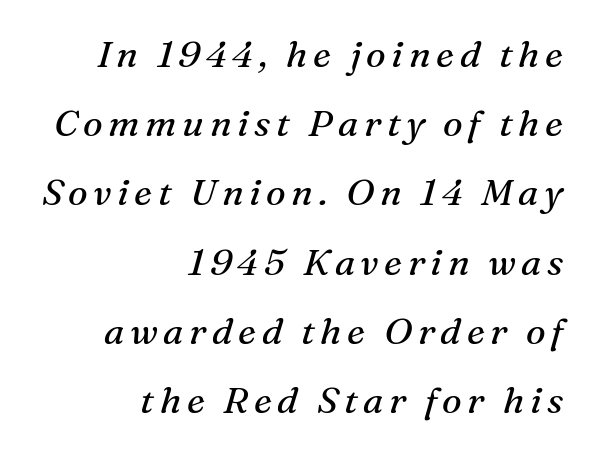
The image shows 37 px regular-weight serif type, italic (leaning right); set right-aligned, line spacing 1.87x, not underlined; medium stroke contrast and a medium x-height.
